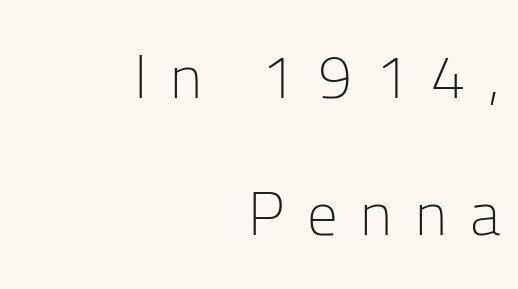
The image shows 61 px light sans-serif type, upright; set right-aligned, loose line spacing (2.25x), unusually wide letter spacing (+0.37 em), not underlined; low stroke contrast and a medium x-height.
